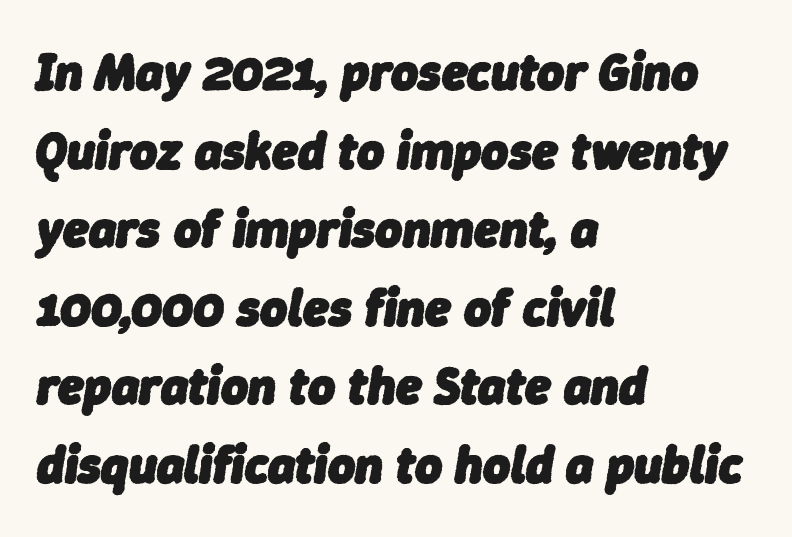
{"italic": "yes", "lean": "right", "slant_degrees": 9, "bold": "yes", "weight": "heavy", "width": "normal", "stroke_contrast": "low", "x_height": "medium", "monospaced": "no", "underline": "no", "align": "left", "line_spacing": "normal", "line_spacing_ratio": 1.51, "letter_spacing": "normal", "letter_spacing_em": 0.0, "glyph_px": 52}
